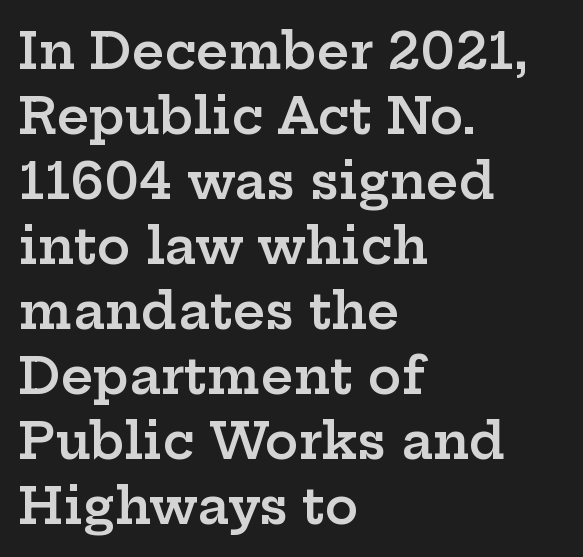
Compared with a centered layout, this one pins lines to the left instead. Is this a sans? No — the strokes have serifs. Regarding leading, the lines here are spaced in the standard way. This is roman type, the default non-slanted kind. Its strokes are somewhat broadened, the hallmark of semibold type.
